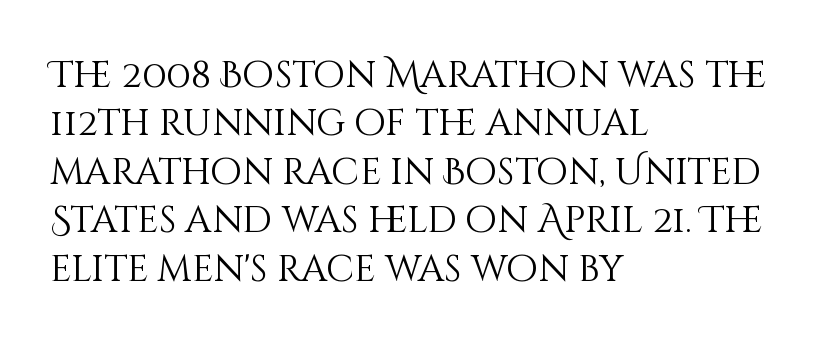
Q: Is the text bold? A: No.
Q: Is the text italic (slanted)? A: No, it is upright.
Q: Is the text underlined? A: No.
Q: How is the paragraph aligned? A: Left-aligned.
Q: Is the spacing between letters normal or unusually wide? A: Normal.
Q: Is the spacing between lines tight, normal or loose? A: Normal.
Q: Width (condensed, normal, or wide)? A: Normal.
Q: Stroke contrast? A: Medium.
Q: x-height? A: Large.
Q: Monospaced? A: No.
